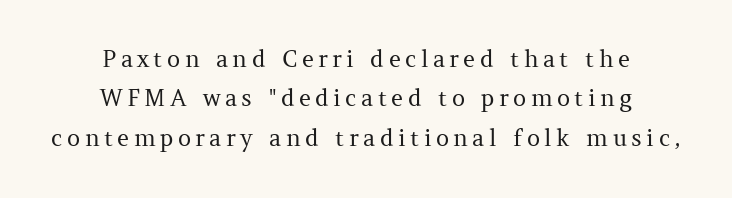
Q: Is the text bold? A: No.
Q: Is the text italic (slanted)? A: No, it is upright.
Q: Is the text underlined? A: No.
Q: How is the paragraph aligned? A: Centered.
